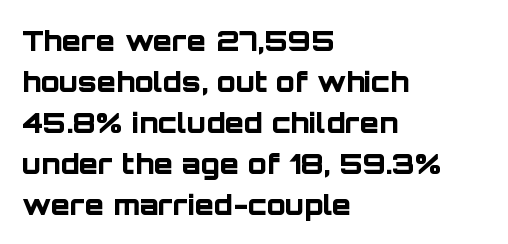
The image shows 28 px bold sans-serif type, upright; set left-aligned, normal line spacing (1.46x), normal letter spacing, not underlined; low stroke contrast and a large x-height.
